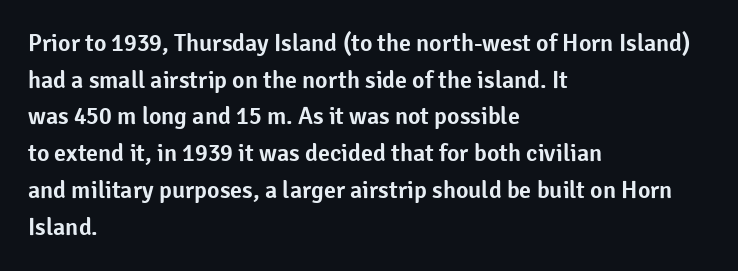
{"italic": "no", "underline": "no", "align": "left", "line_spacing": "normal", "line_spacing_ratio": 1.53, "letter_spacing": "normal", "letter_spacing_em": 0.0, "glyph_px": 24}
